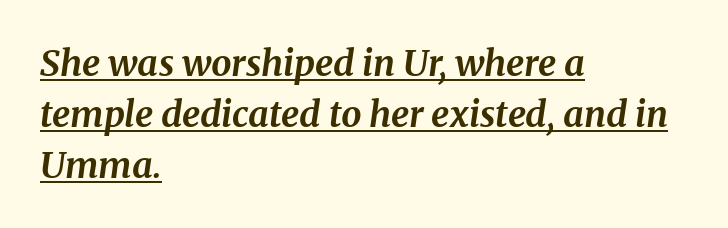
{"serif": "yes", "italic": "yes", "lean": "right", "slant_degrees": 8, "bold": "yes", "weight": "bold", "width": "normal", "stroke_contrast": "medium", "x_height": "medium", "monospaced": "no", "underline": "yes", "align": "left", "line_spacing": "normal", "line_spacing_ratio": 1.41, "letter_spacing": "normal", "letter_spacing_em": 0.0, "glyph_px": 36}
